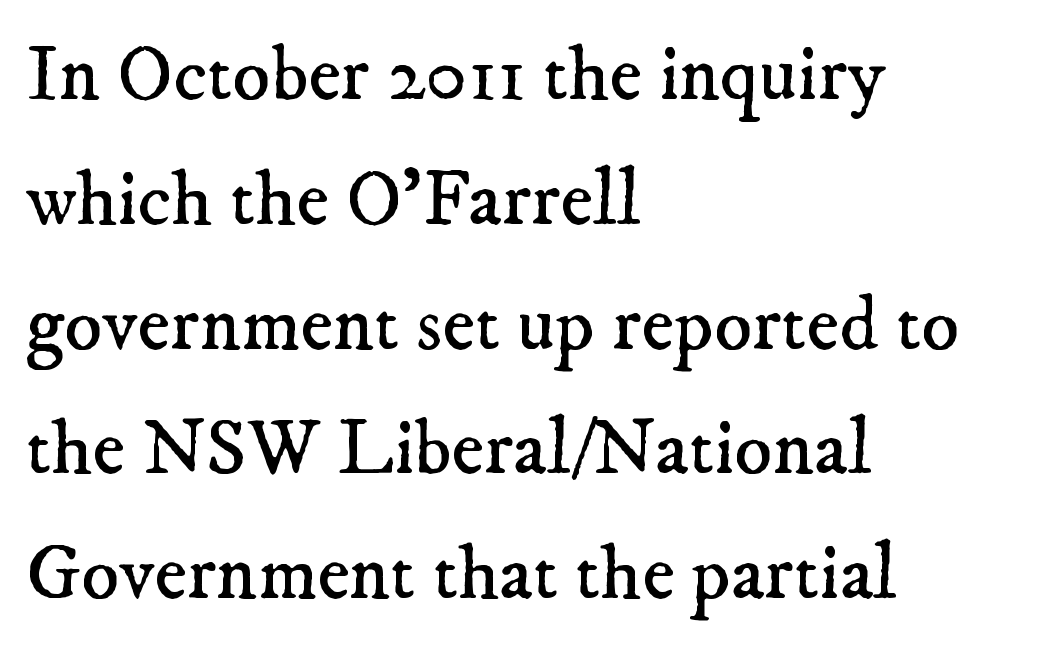
The image shows 79 px regular-weight serif type; set left-aligned, normal line spacing (1.58x), normal letter spacing, not underlined; low stroke contrast and a small x-height.
